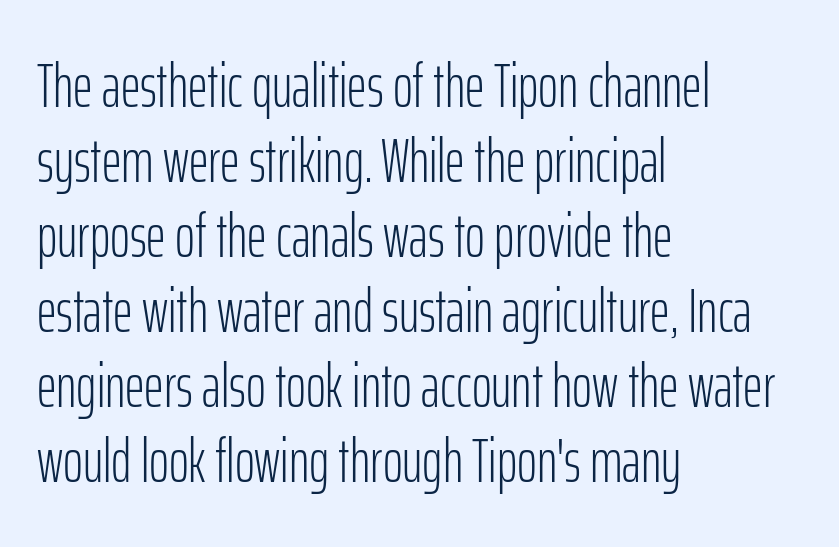
Q: Is the text bold? A: No.
Q: Is the text italic (slanted)? A: No, it is upright.
Q: Is the typeface a serif or a sans-serif typeface? A: Sans-serif.
Q: Is the text underlined? A: No.
Q: How is the paragraph aligned? A: Left-aligned.
Q: Is the spacing between letters normal or unusually wide? A: Normal.
Q: Width (condensed, normal, or wide)? A: Condensed.
Q: Stroke contrast? A: Low.
Q: x-height? A: Medium.
Q: Monospaced? A: No.
